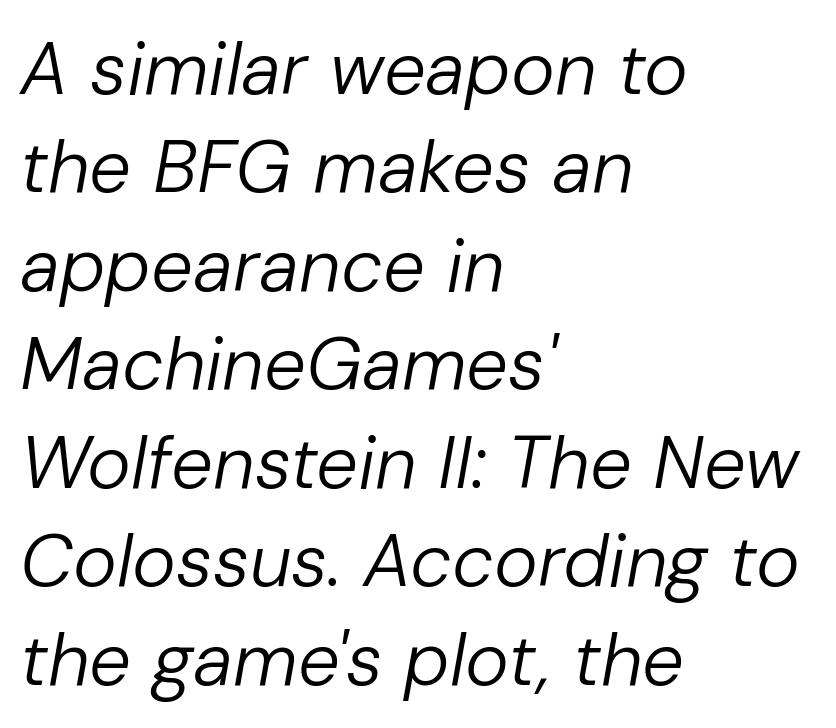
{"italic": "yes", "lean": "right", "slant_degrees": 10, "bold": "no", "weight": "regular", "width": "normal", "stroke_contrast": "low", "x_height": "medium", "monospaced": "no", "underline": "no", "align": "left", "line_spacing": "normal", "line_spacing_ratio": 1.33, "letter_spacing": "normal", "letter_spacing_em": 0.0, "glyph_px": 74}
